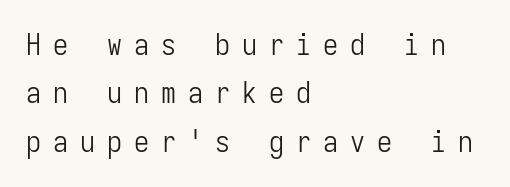
Q: Is the text bold? A: No.
Q: Is the text italic (slanted)? A: No, it is upright.
Q: Is the typeface a serif or a sans-serif typeface? A: Sans-serif.
Q: Is the text underlined? A: No.
Q: How is the paragraph aligned? A: Left-aligned.
Q: Is the spacing between letters normal or unusually wide? A: Unusually wide.
Q: Is the spacing between lines tight, normal or loose? A: Normal.
Q: Width (condensed, normal, or wide)? A: Condensed.
Q: Stroke contrast? A: Low.
Q: x-height? A: Medium.
Q: Monospaced? A: Yes.
